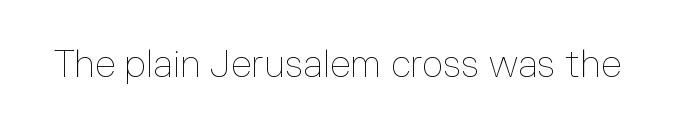
Q: Is the text bold? A: No.
Q: Is the text italic (slanted)? A: No, it is upright.
Q: Is the text underlined? A: No.
Q: Is the spacing between letters normal or unusually wide? A: Normal.
Q: Width (condensed, normal, or wide)? A: Normal.
Q: Stroke contrast? A: Low.
Q: x-height? A: Medium.
Q: Monospaced? A: No.
